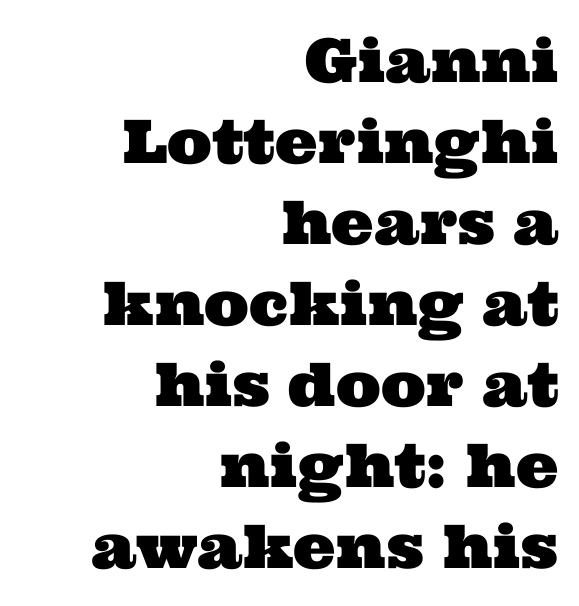
{"serif": "yes", "width": "wide", "stroke_contrast": "medium", "x_height": "medium", "monospaced": "no", "underline": "no", "align": "right", "line_spacing": "normal", "line_spacing_ratio": 1.35, "letter_spacing": "normal", "letter_spacing_em": 0.0, "glyph_px": 60}
